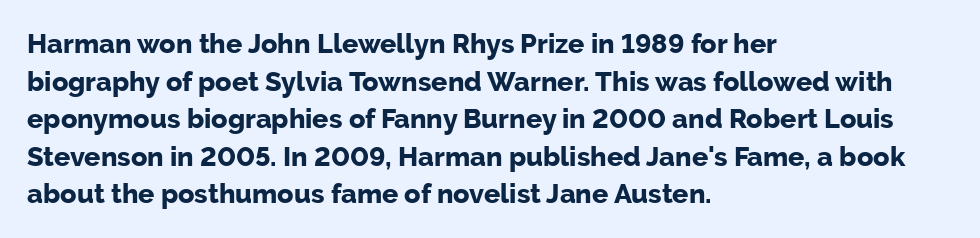
{"italic": "no", "bold": "yes", "underline": "no", "align": "left", "line_spacing": "normal", "line_spacing_ratio": 1.39, "letter_spacing": "normal", "letter_spacing_em": 0.0, "glyph_px": 27}
